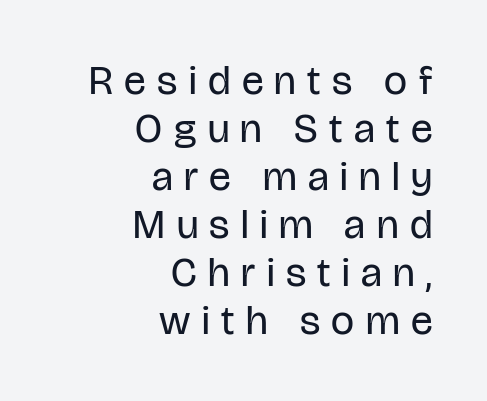
Check where the strokes stop: nothing finishes them off — pure sans. This rendering uses right alignment, leaving the left contour irregular. Has an underline been added? It has not. Tall strokes in this sample are plumb rather than angled.
